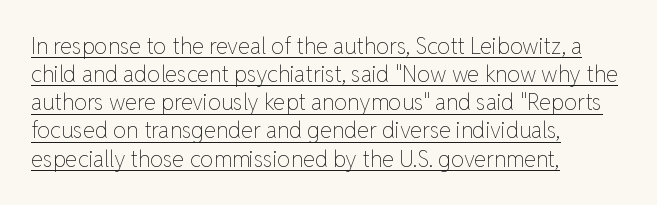
{"italic": "no", "bold": "no", "underline": "yes", "align": "left", "line_spacing": "normal", "line_spacing_ratio": 1.28, "letter_spacing": "normal", "letter_spacing_em": 0.0, "glyph_px": 22}
